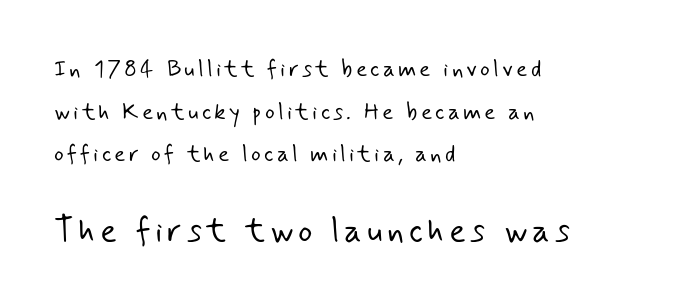
This rendering uses left alignment, leaving the right contour irregular. Observe the absence of serifs on each vertical stroke in this sample. No chunkiness to these letters — they're not bold. Think of a printed novel: that variable character pitch is what you see here. Has an underline been added? It has not.
